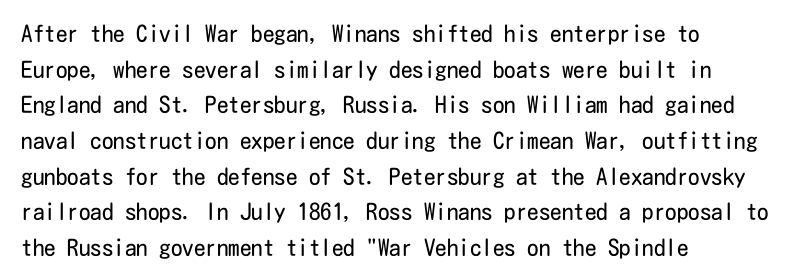
Q: Is the text bold? A: No.
Q: Is the text italic (slanted)? A: No, it is upright.
Q: Is the text underlined? A: No.
Q: How is the paragraph aligned? A: Left-aligned.
Q: Is the spacing between letters normal or unusually wide? A: Normal.
Q: Is the spacing between lines tight, normal or loose? A: Normal.
